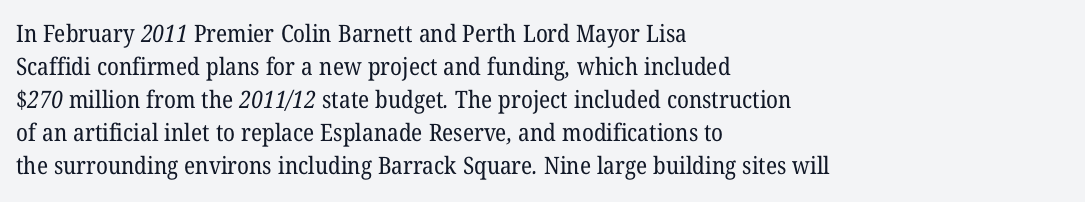
The image shows 24 px text type; set left-aligned, normal line spacing (1.37x), normal letter spacing, not underlined.
